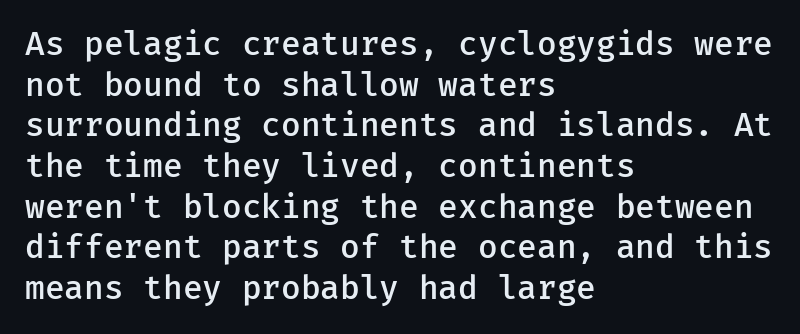
{"serif": "no", "italic": "no", "bold": "semi", "weight": "semibold", "width": "normal", "stroke_contrast": "low", "x_height": "medium", "underline": "no", "align": "left", "line_spacing": "normal", "line_spacing_ratio": 1.27, "letter_spacing": "normal", "letter_spacing_em": 0.0, "glyph_px": 32}
